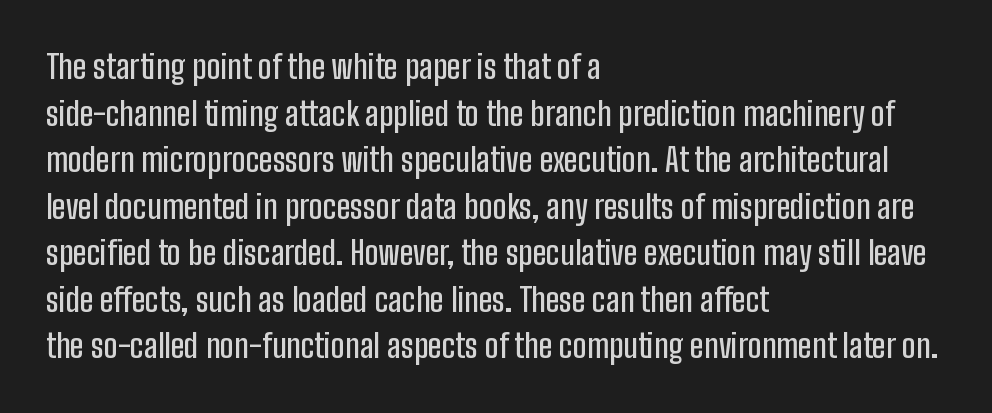
Q: Is the text italic (slanted)? A: No, it is upright.
Q: Is the typeface a serif or a sans-serif typeface? A: Sans-serif.
Q: Is the text underlined? A: No.
Q: How is the paragraph aligned? A: Left-aligned.
Q: Is the spacing between letters normal or unusually wide? A: Normal.
Q: Is the spacing between lines tight, normal or loose? A: Normal.
Q: Width (condensed, normal, or wide)? A: Condensed.
Q: Stroke contrast? A: Low.
Q: x-height? A: Medium.
Q: Monospaced? A: No.
